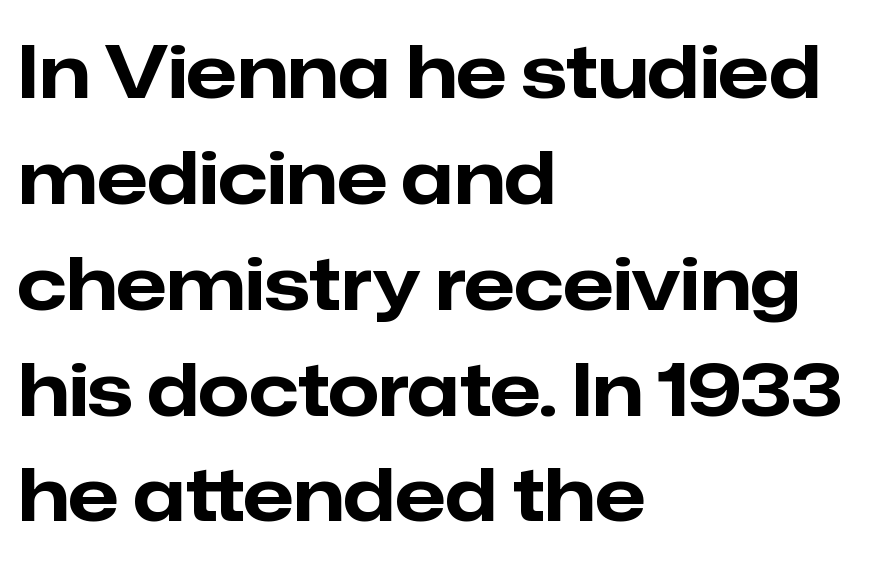
Q: Is the text bold? A: Yes.
Q: Is the text italic (slanted)? A: No, it is upright.
Q: Is the typeface a serif or a sans-serif typeface? A: Sans-serif.
Q: Is the text underlined? A: No.
Q: How is the paragraph aligned? A: Left-aligned.
Q: Is the spacing between letters normal or unusually wide? A: Normal.
Q: Is the spacing between lines tight, normal or loose? A: Normal.
Q: Width (condensed, normal, or wide)? A: Normal.
Q: Stroke contrast? A: Low.
Q: x-height? A: Medium.
Q: Monospaced? A: No.
